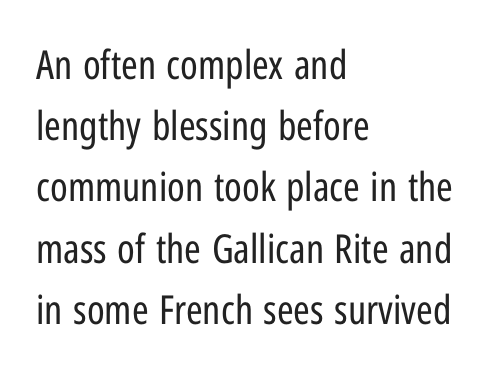
{"serif": "no", "italic": "no", "bold": "no", "weight": "regular", "width": "condensed", "stroke_contrast": "low", "x_height": "medium", "monospaced": "no", "underline": "no", "align": "left", "line_spacing": "normal", "line_spacing_ratio": 1.53, "letter_spacing": "normal", "letter_spacing_em": 0.0, "glyph_px": 40}
